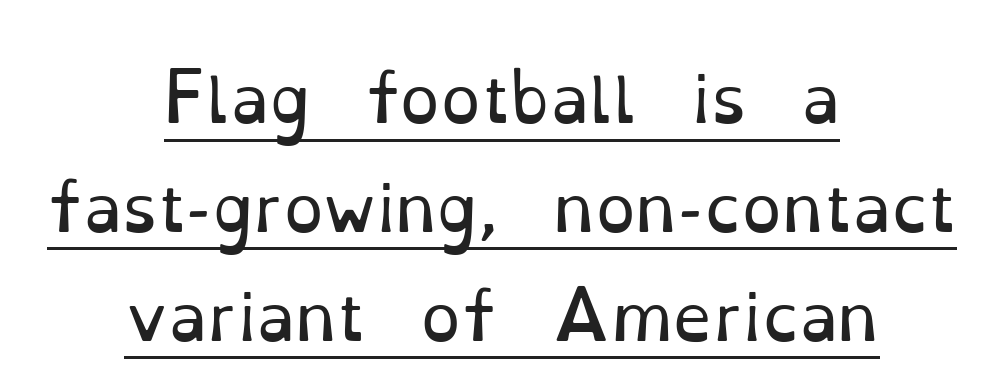
Looks like someone drew a line under every word here. Characters follow at the spacing the type designer built in. The rendering uses natural spacing where letterforms have individual widths. The face used here is seriffed, in the tradition of book romans. Where is the straight margin? There isn't one; the lines are centered. Stroke thickness stays within the range of a standard reading face or lighter.
